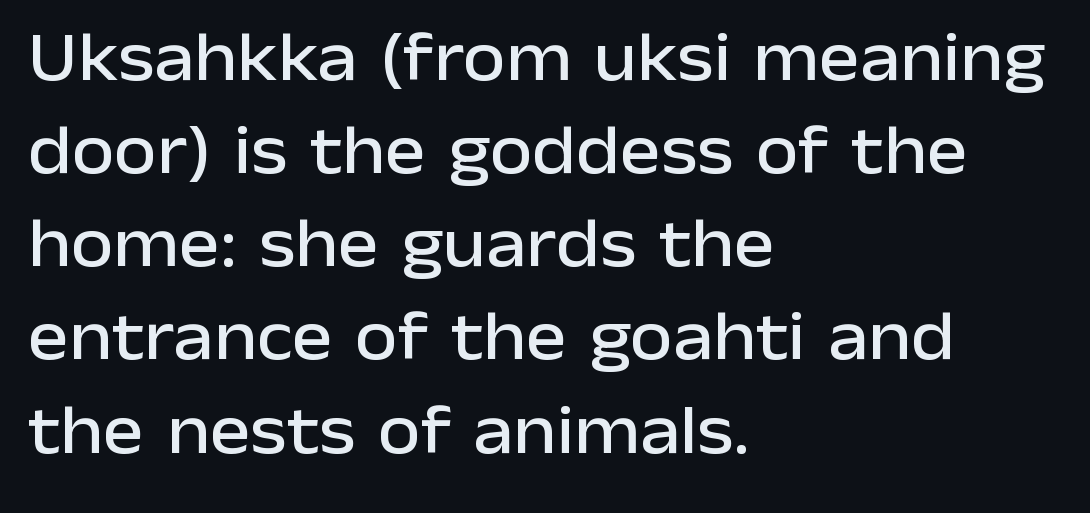
The image shows 69 px sans-serif type, upright; set left-aligned, normal line spacing (1.35x), normal letter spacing, not underlined; low stroke contrast and a medium x-height.
